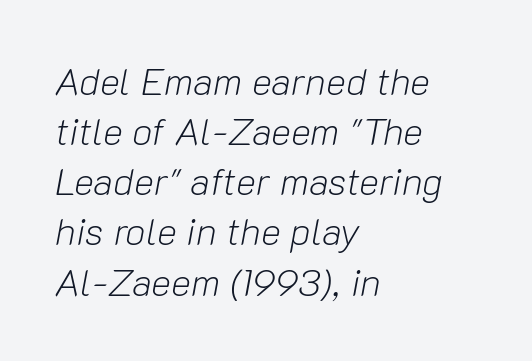
The passage shown leans; its letterforms are oblique. Looks like regular typesetting: each glyph gets only the width it needs. These lines sit exactly where default settings would place them. Any mark beneath the type? The region is blank. Compared with typical body copy, the letter spacing here is the same. No heavy texture on the line: the type isn't bold.
